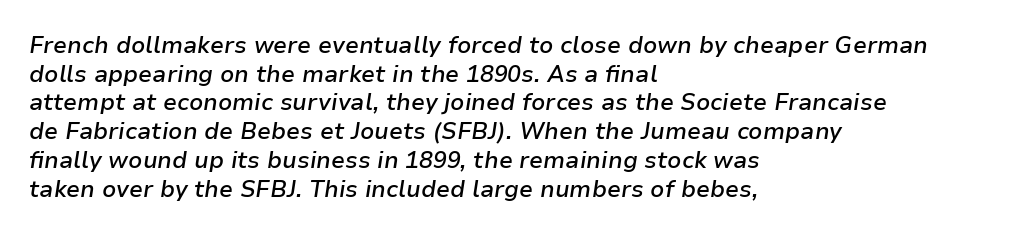
{"italic": "yes", "lean": "right", "slant_degrees": 9, "bold": "semi", "underline": "no", "align": "left", "line_spacing": "normal", "line_spacing_ratio": 1.25, "letter_spacing": "normal", "letter_spacing_em": 0.0, "glyph_px": 23}
